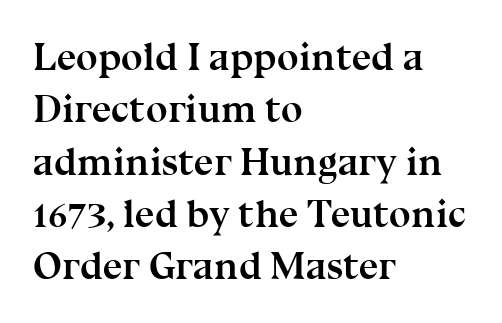
{"serif": "yes", "italic": "no", "bold": "yes", "weight": "semibold", "width": "normal", "stroke_contrast": "medium", "x_height": "medium", "monospaced": "no", "underline": "no", "align": "left", "line_spacing": "normal", "line_spacing_ratio": 1.34, "letter_spacing": "normal", "letter_spacing_em": 0.0, "glyph_px": 39}
